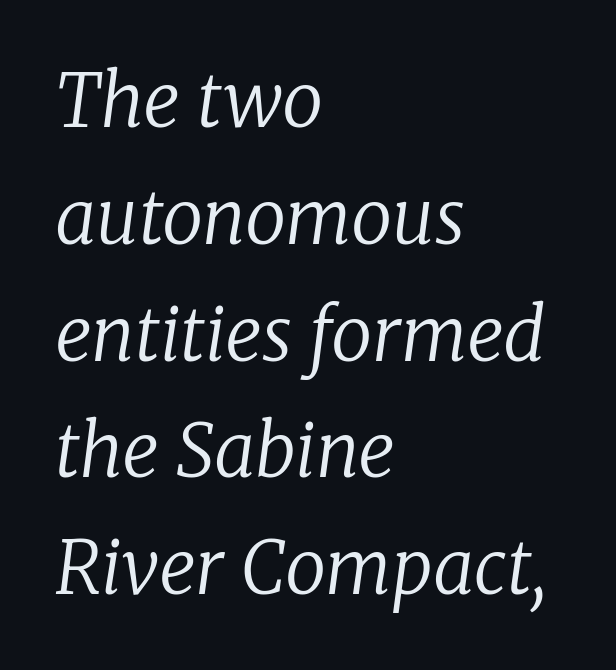
The image shows 73 px regular-weight serif type, italic (leaning right); set left-aligned, normal line spacing (1.6x), normal letter spacing, not underlined; low stroke contrast and a medium x-height.
